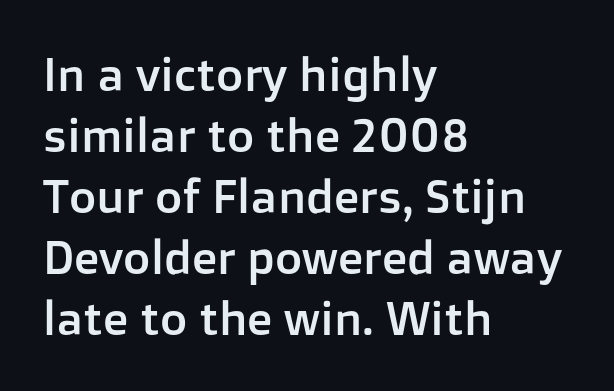
{"serif": "no", "italic": "no", "width": "normal", "stroke_contrast": "low", "x_height": "medium", "monospaced": "no", "underline": "no", "align": "left", "line_spacing": "normal", "line_spacing_ratio": 1.3, "letter_spacing": "normal", "letter_spacing_em": 0.0, "glyph_px": 47}
